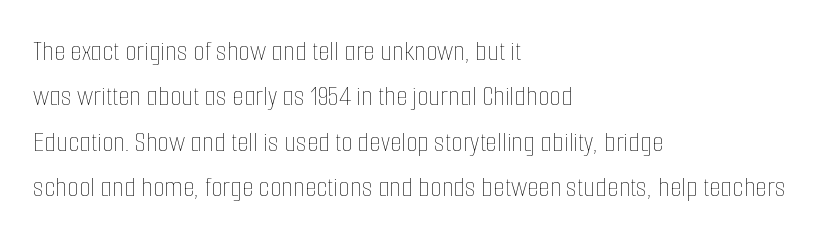
Q: Is the text bold? A: No.
Q: Is the text italic (slanted)? A: No, it is upright.
Q: Is the text underlined? A: No.
Q: How is the paragraph aligned? A: Left-aligned.
Q: Is the spacing between letters normal or unusually wide? A: Normal.
Q: Is the spacing between lines tight, normal or loose? A: Normal.
Q: Width (condensed, normal, or wide)? A: Condensed.
Q: Stroke contrast? A: Low.
Q: x-height? A: Medium.
Q: Monospaced? A: No.
